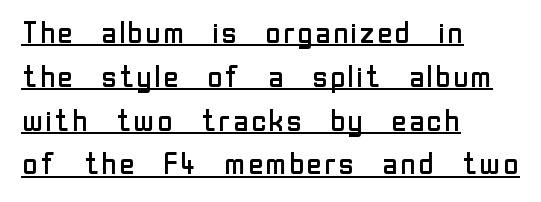
{"serif": "no", "italic": "no", "bold": "no", "weight": "regular", "width": "normal", "stroke_contrast": "low", "x_height": "medium", "monospaced": "no", "underline": "yes", "align": "left", "line_spacing": "normal", "line_spacing_ratio": 1.46, "letter_spacing": "normal", "letter_spacing_em": 0.0, "glyph_px": 30}
